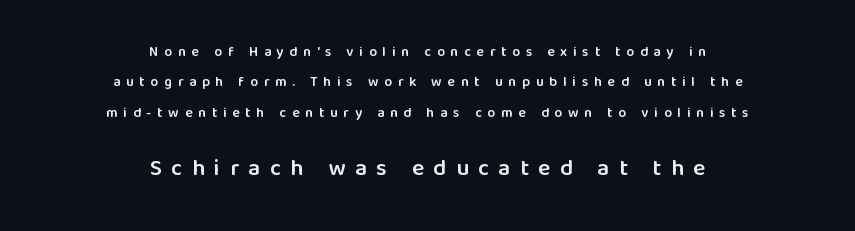
{"italic": "no", "bold": "semi", "underline": "no", "align": "center", "line_spacing": "loose", "line_spacing_ratio": 2.17, "letter_spacing": "wide", "letter_spacing_em": 0.41, "larger_block": "second", "size_ratio": 1.64, "glyph_px": 23}
